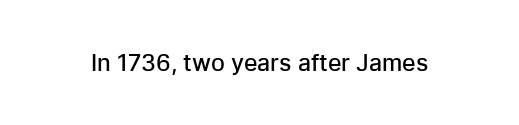
Q: Is the text bold? A: Semi-bold.
Q: Is the text italic (slanted)? A: No, it is upright.
Q: Is the text underlined? A: No.
Q: Is the spacing between letters normal or unusually wide? A: Normal.
